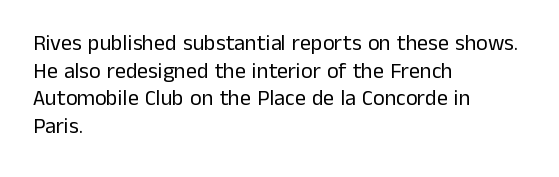
The image shows 22 px text type, upright; set left-aligned, normal line spacing (1.26x), normal letter spacing, not underlined.
